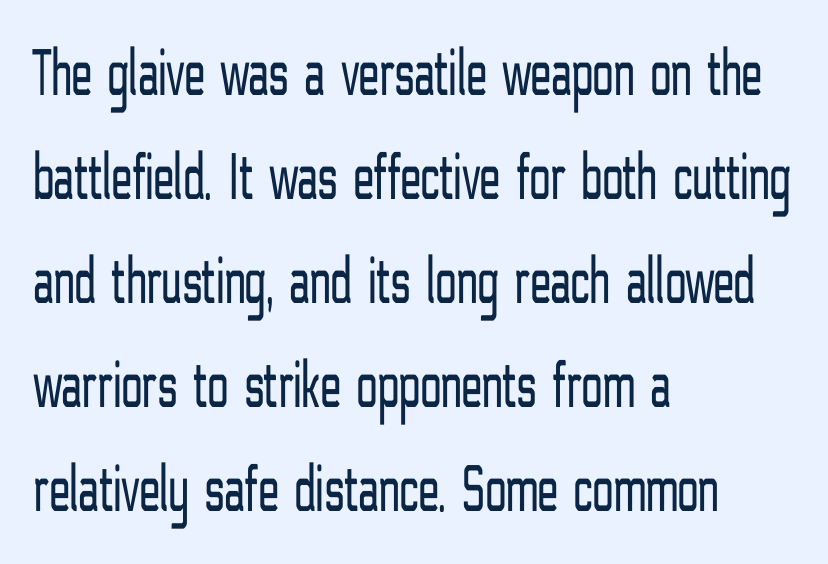
{"serif": "no", "italic": "no", "bold": "no", "weight": "light", "width": "condensed", "stroke_contrast": "low", "x_height": "medium", "monospaced": "no", "underline": "no", "align": "left", "line_spacing": "normal", "line_spacing_ratio": 1.53, "letter_spacing": "normal", "letter_spacing_em": 0.0, "glyph_px": 68}
